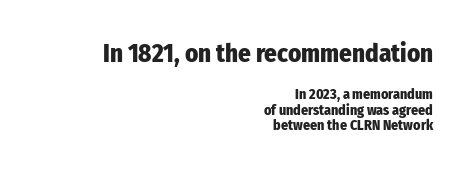
Leading is clearly below the norm, producing a dense column. The face used here has the dense, thick strokes of a bold. How are the letters spaced? Ordinarily, with no added tracking. The earlier block is typeset at a bigger size than the later block. Rule under the text: the space is simply empty. The letters stand straight up with perfectly vertical stems.
